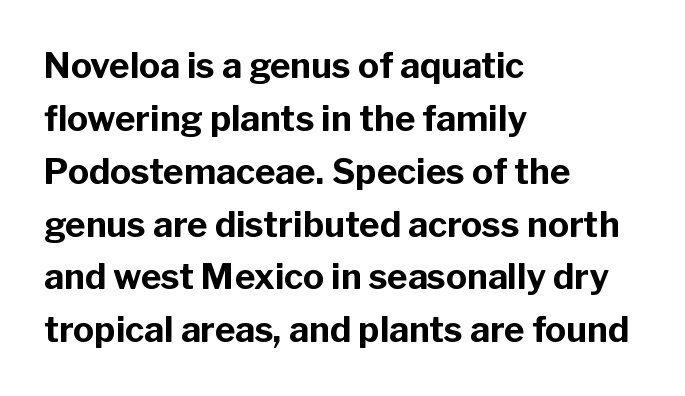
Ordinary non-slanted type is in use. The specimen omits any rule beneath the text block's lines. The typesetting leans heavy: a genuine bold. The letterforms sit shoulder to shoulder at normal distance. The face used here is proportionally spaced, like ordinary book or web type. In CSS terms this would be text-align: left.
